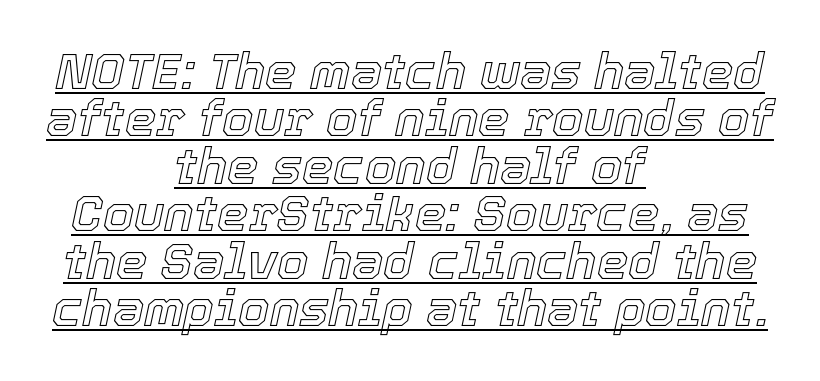
The lines in this sample share a center point and differ in where they start and stop. The passage shown is typed in a proportional face where columns would drift. Honestly, the underline is the first thing you notice here. You could call the tracking neutral — neither tight nor loose.
